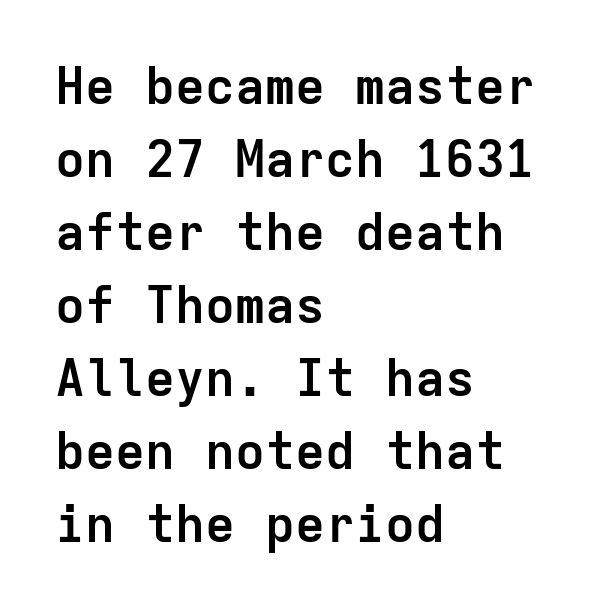
{"serif": "no", "italic": "no", "bold": "yes", "weight": "semibold", "width": "normal", "stroke_contrast": "low", "x_height": "medium", "monospaced": "yes", "underline": "no", "align": "left", "line_spacing": "normal", "line_spacing_ratio": 1.46, "letter_spacing": "normal", "letter_spacing_em": 0.0, "glyph_px": 50}
